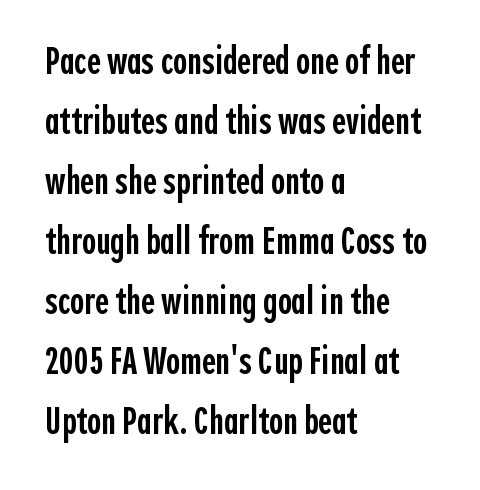
The setting favours the left margin, as ordinary paragraphs usually do. The area under the type is left untouched. Stems and bowls a touch heavier than normal — semibold. Compared with typical body copy, the letter spacing here is the same. Here the designer chose a conventional face with non-uniform glyph widths. Classification — sans serif.
